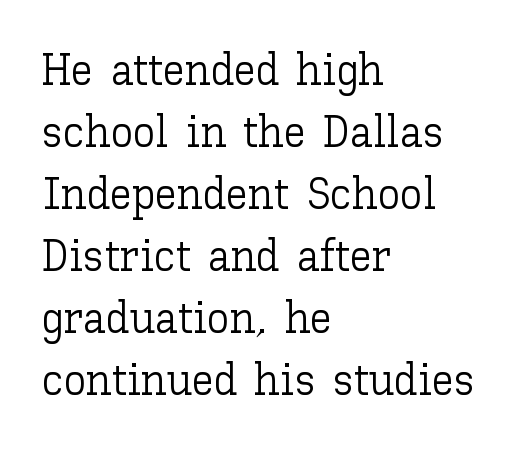
The image shows 45 px light type, upright; set left-aligned, normal line spacing (1.38x), normal letter spacing, not underlined; low stroke contrast and a medium x-height.
